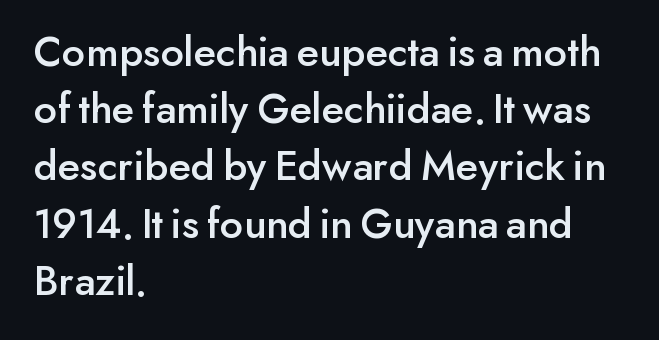
Type style note: lacks serifs. A typesetter would mark this as roman, not italic. The rendering uses natural spacing where letterforms have individual widths. Layout note: lines flush left.
